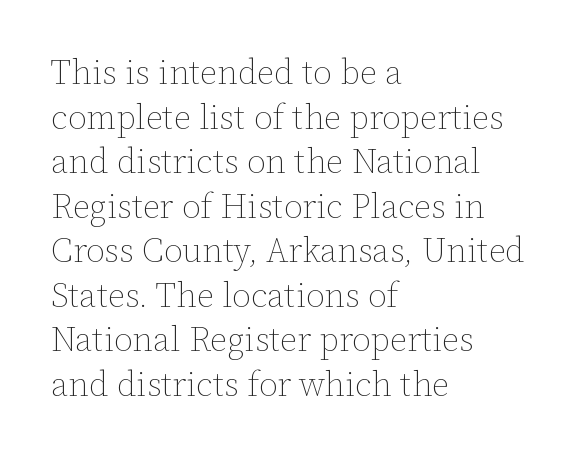
The image shows 34 px thin type, upright; set left-aligned, normal line spacing (1.31x), normal letter spacing, not underlined; low stroke contrast and a medium x-height.
